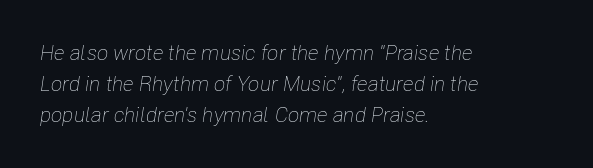
Is the type heavy? It reads as light-to-regular instead. No extra tracking has been applied to these lines. Bare-footed words on every line. Vertically, the passage feels balanced, rows spaced as you'd expect. Would a proofreader flag this as italicized? Yes.
